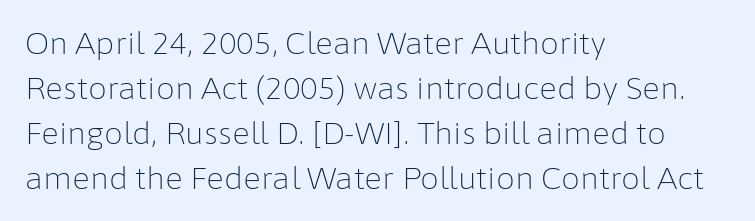
{"serif": "no", "italic": "no", "bold": "no", "weight": "light", "width": "normal", "stroke_contrast": "low", "x_height": "medium", "monospaced": "no", "underline": "no", "align": "left", "line_spacing": "normal", "line_spacing_ratio": 1.5, "letter_spacing": "normal", "letter_spacing_em": 0.0, "glyph_px": 30}
